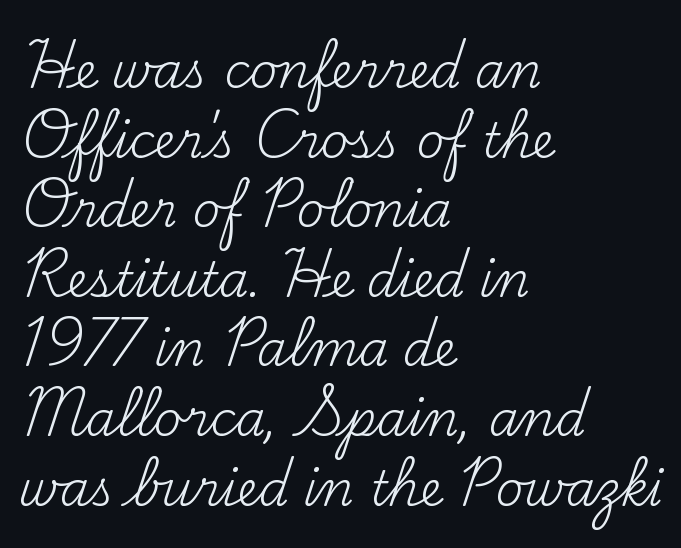
Is this a fixed-width face? No — the glyphs have proportional, varying widths. The type family on display is of the serif kind. Letters rest on an invisible, unmarked baseline. This is not heavy type; no bold has been used.
